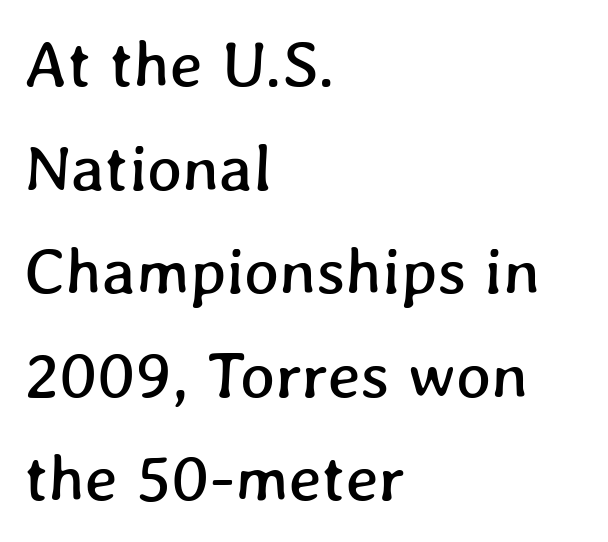
Q: Is the text underlined? A: No.
Q: How is the paragraph aligned? A: Left-aligned.
Q: Is the spacing between letters normal or unusually wide? A: Normal.
Q: Is the spacing between lines tight, normal or loose? A: Normal.
Q: Width (condensed, normal, or wide)? A: Normal.
Q: Stroke contrast? A: Low.
Q: x-height? A: Medium.
Q: Monospaced? A: No.
